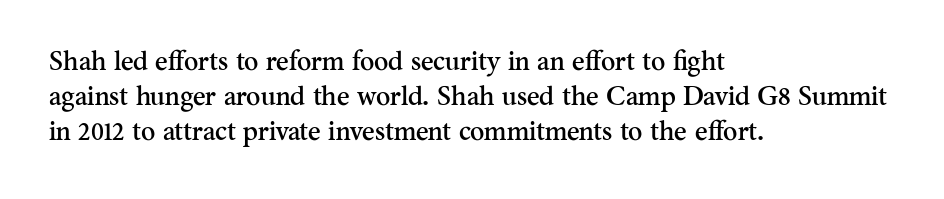
Q: Is the text italic (slanted)? A: No, it is upright.
Q: Is the text underlined? A: No.
Q: How is the paragraph aligned? A: Left-aligned.
Q: Is the spacing between letters normal or unusually wide? A: Normal.
Q: Is the spacing between lines tight, normal or loose? A: Normal.
